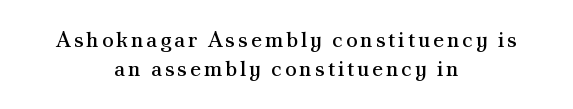
{"italic": "no", "bold": "no", "underline": "no", "align": "center", "line_spacing": "normal", "line_spacing_ratio": 1.32, "glyph_px": 22}
